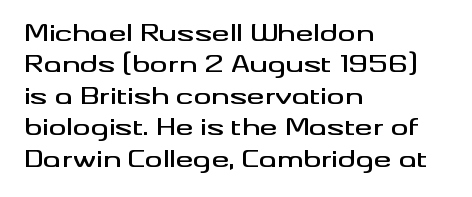
{"italic": "no", "underline": "no", "align": "left", "line_spacing": "normal", "line_spacing_ratio": 1.43, "letter_spacing": "normal", "letter_spacing_em": 0.0, "glyph_px": 22}
